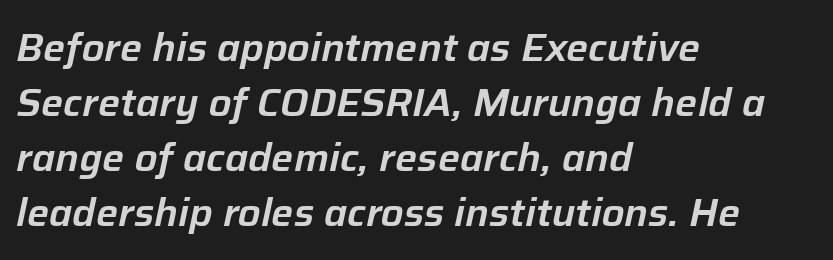
Is the block centered? No — it sits flush against the left margin. Letters rest on an invisible, unmarked baseline. The passage shown stacks its lines at a standard gap. Character widths vary here, with narrow letters taking less room than wide ones. Characters are canted at an angle relative to the baseline's perpendicular. Here the glyphs are tracked normally, forming tight word shapes.
